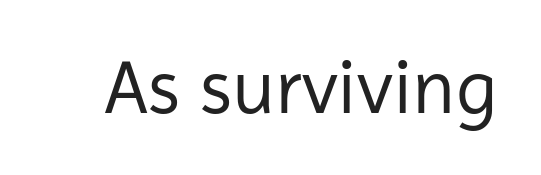
{"serif": "no", "italic": "no", "bold": "no", "weight": "regular", "width": "normal", "stroke_contrast": "low", "x_height": "medium", "monospaced": "no", "underline": "no", "letter_spacing": "normal", "letter_spacing_em": 0.0, "glyph_px": 76}
